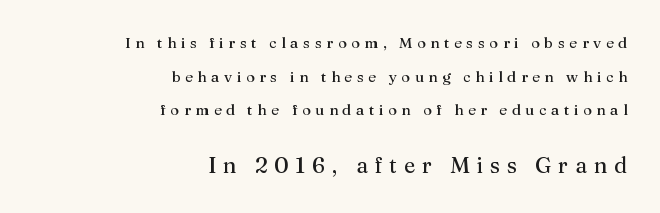
This sample trades compactness for vertical openness between lines. Note: smaller setting up top, larger setting below. Style check: upright. All the whitespace from short lines collects on the left.
